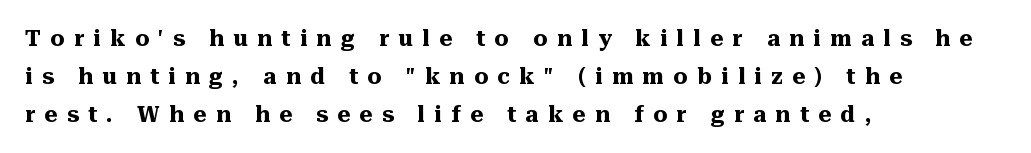
The image shows 22 px bold type, upright; set left-aligned, line spacing 1.72x, unusually wide letter spacing (+0.43 em), not underlined.
